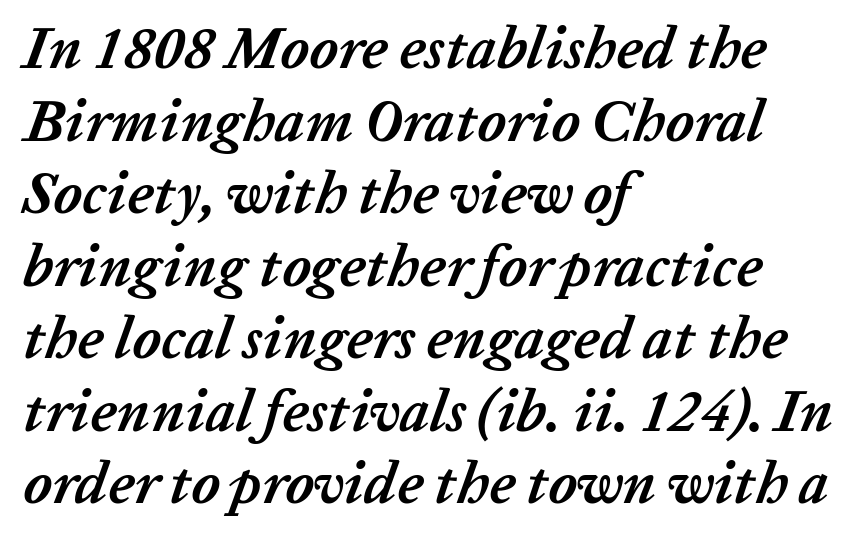
{"italic": "yes", "lean": "right", "slant_degrees": 20, "bold": "yes", "weight": "semibold", "width": "normal", "stroke_contrast": "low", "x_height": "medium", "monospaced": "no", "underline": "no", "align": "left", "line_spacing_ratio": 1.23, "letter_spacing": "normal", "letter_spacing_em": 0.0, "glyph_px": 59}
